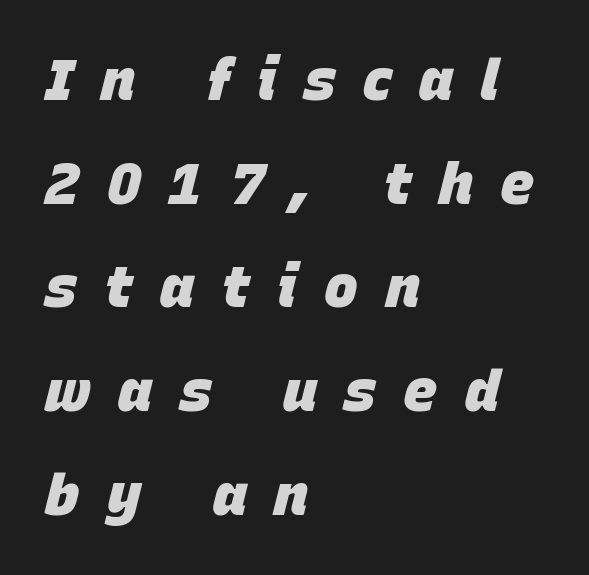
Tracking value appears strongly positive — letters spread wide. The glyphs look as if they've been sheared to an angle. Is the block centered? No — it sits flush against the left margin. The baseline area is clear.
